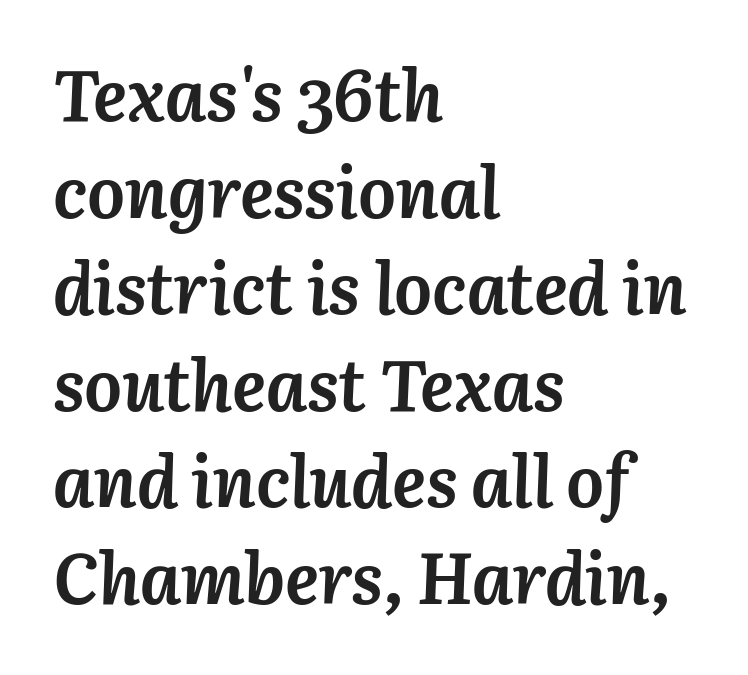
The image shows 71 px semibold type, italic (leaning right); set left-aligned, normal line spacing (1.36x), normal letter spacing, not underlined; medium stroke contrast and a medium x-height.
